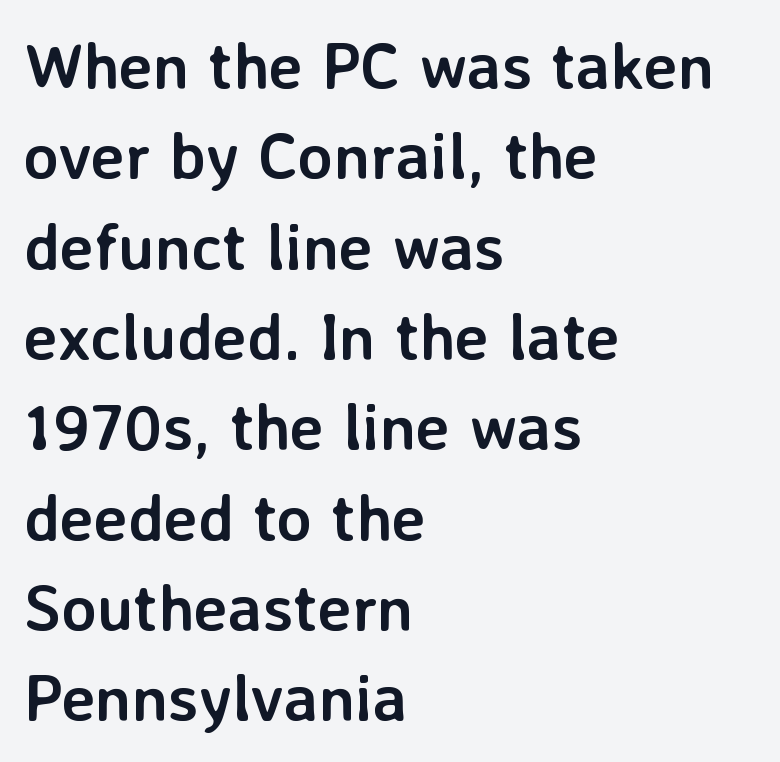
The image shows 65 px semibold sans-serif type, upright; set left-aligned, normal line spacing (1.39x), normal letter spacing, not underlined; low stroke contrast and a medium x-height.
